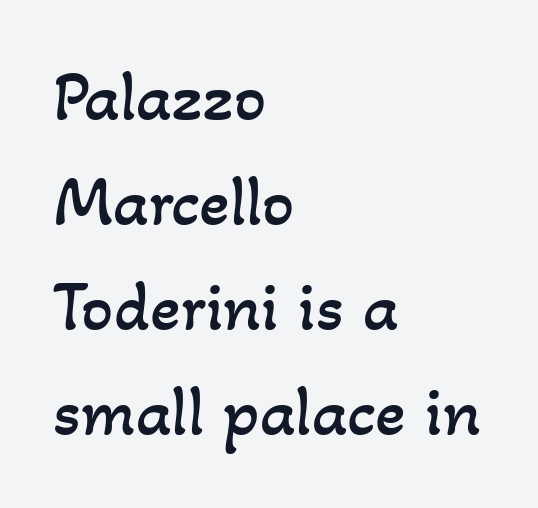
Q: Is the text bold? A: No.
Q: Is the text underlined? A: No.
Q: How is the paragraph aligned? A: Left-aligned.
Q: Is the spacing between letters normal or unusually wide? A: Normal.
Q: Is the spacing between lines tight, normal or loose? A: Normal.
Q: Width (condensed, normal, or wide)? A: Normal.
Q: Stroke contrast? A: Low.
Q: x-height? A: Small.
Q: Monospaced? A: No.
